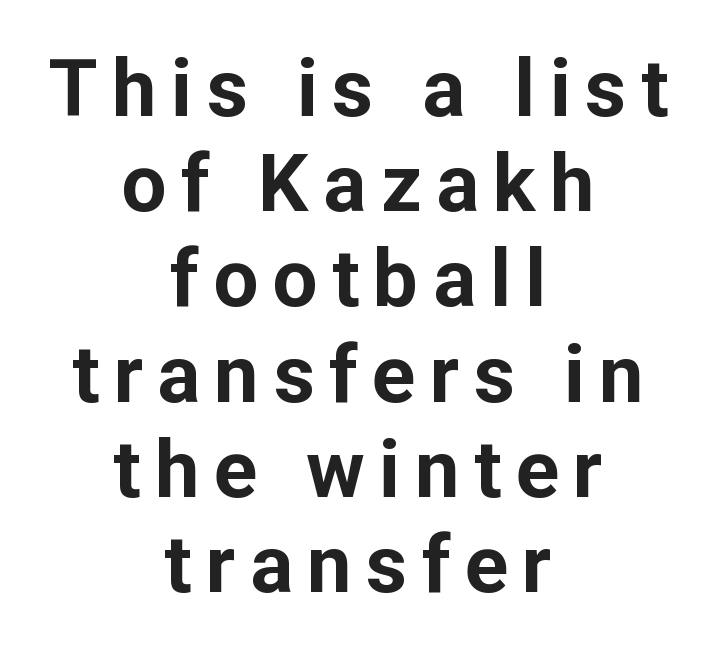
{"serif": "no", "italic": "no", "bold": "yes", "weight": "bold", "width": "normal", "stroke_contrast": "low", "x_height": "medium", "monospaced": "no", "underline": "no", "align": "center", "line_spacing_ratio": 1.19, "glyph_px": 80}
